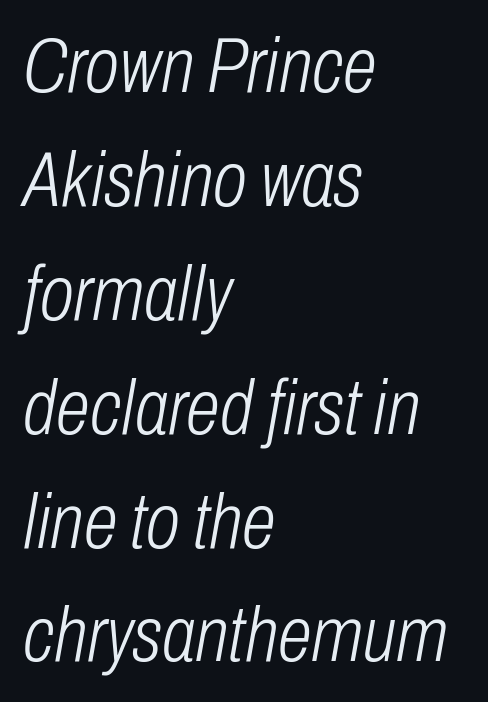
Q: Is the text bold? A: No.
Q: Is the text italic (slanted)? A: Yes, it leans right by about 10 degrees.
Q: Is the text underlined? A: No.
Q: How is the paragraph aligned? A: Left-aligned.
Q: Is the spacing between letters normal or unusually wide? A: Normal.
Q: Is the spacing between lines tight, normal or loose? A: Normal.
Q: Width (condensed, normal, or wide)? A: Condensed.
Q: Stroke contrast? A: Low.
Q: x-height? A: Medium.
Q: Monospaced? A: No.
